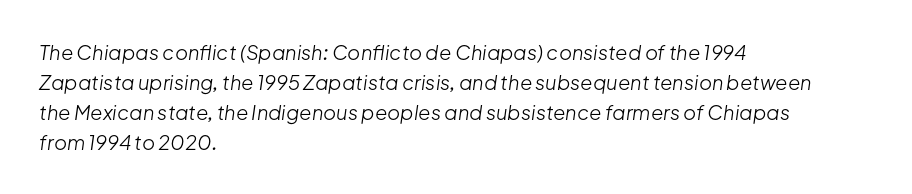
Q: Is the text bold? A: No.
Q: Is the text italic (slanted)? A: Yes, it leans right by about 8 degrees.
Q: Is the text underlined? A: No.
Q: How is the paragraph aligned? A: Left-aligned.
Q: Is the spacing between letters normal or unusually wide? A: Normal.
Q: Is the spacing between lines tight, normal or loose? A: Normal.
